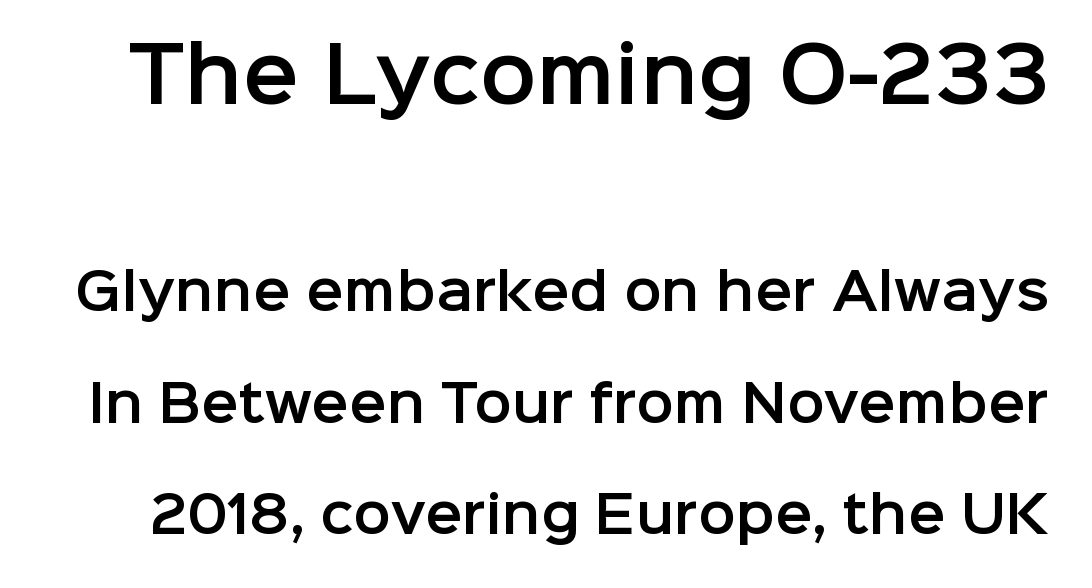
Decoration check: the copy has no underline. If you squint, the top block still reads clearly — it's the larger of the two. Here the glyphs are tracked normally, forming tight word shapes. This sample uses a sans-serif face.
